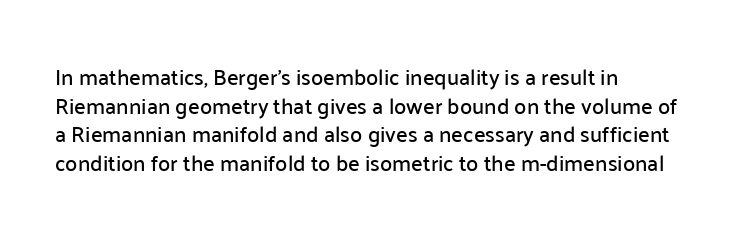
Q: Is the text italic (slanted)? A: No, it is upright.
Q: Is the text underlined? A: No.
Q: How is the paragraph aligned? A: Left-aligned.
Q: Is the spacing between letters normal or unusually wide? A: Normal.
Q: Is the spacing between lines tight, normal or loose? A: Normal.
